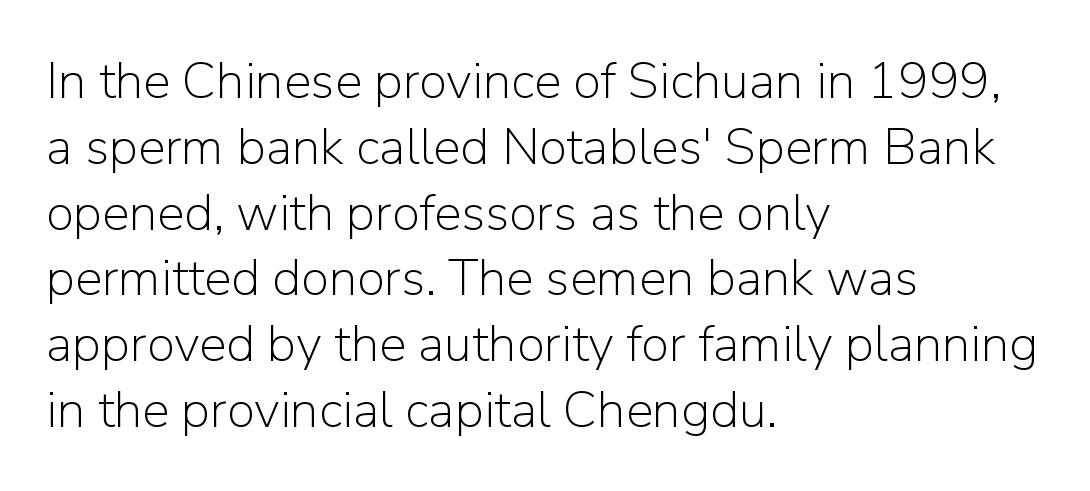
Q: Is the text bold? A: No.
Q: Is the text italic (slanted)? A: No, it is upright.
Q: Is the typeface a serif or a sans-serif typeface? A: Sans-serif.
Q: Is the text underlined? A: No.
Q: How is the paragraph aligned? A: Left-aligned.
Q: Is the spacing between letters normal or unusually wide? A: Normal.
Q: Is the spacing between lines tight, normal or loose? A: Normal.
Q: Width (condensed, normal, or wide)? A: Normal.
Q: Stroke contrast? A: Low.
Q: x-height? A: Medium.
Q: Monospaced? A: No.
